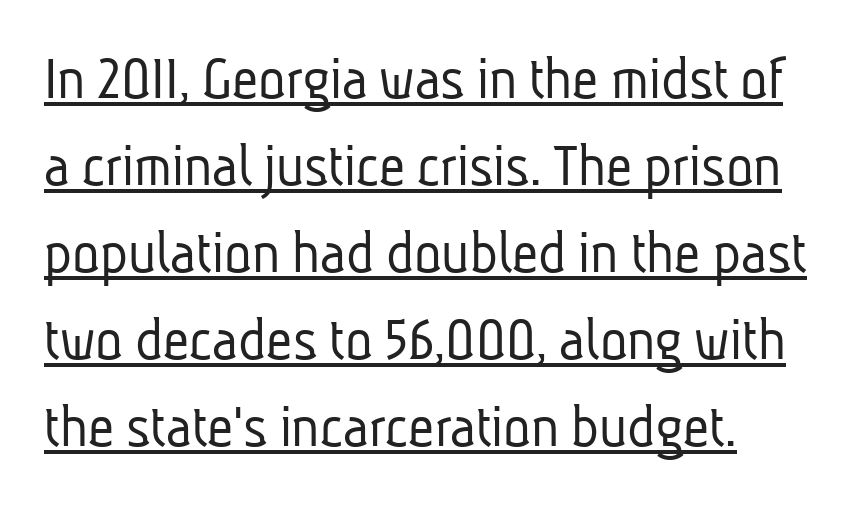
Q: Is the text bold? A: No.
Q: Is the typeface a serif or a sans-serif typeface? A: Sans-serif.
Q: Is the text underlined? A: Yes.
Q: How is the paragraph aligned? A: Left-aligned.
Q: Is the spacing between letters normal or unusually wide? A: Normal.
Q: Is the spacing between lines tight, normal or loose? A: Normal.
Q: Width (condensed, normal, or wide)? A: Condensed.
Q: Stroke contrast? A: Low.
Q: x-height? A: Medium.
Q: Monospaced? A: No.
